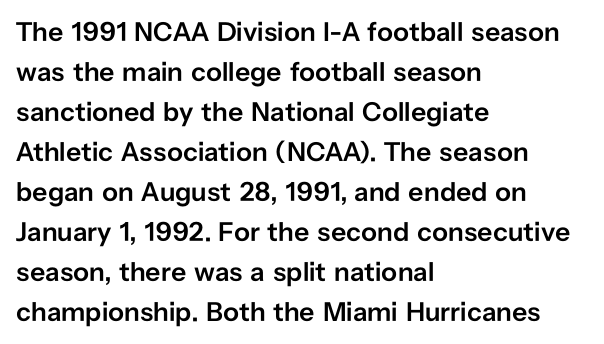
The image shows 27 px text type, upright; set left-aligned, normal line spacing (1.48x), normal letter spacing, not underlined.
